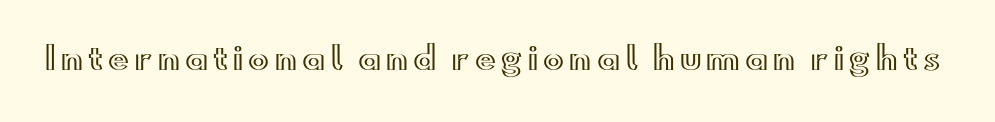
The image shows 31 px wide type, upright; set not underlined; a small x-height.
